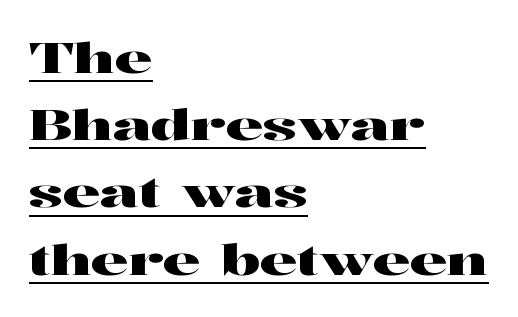
The image shows 42 px wide serif type, upright; set left-aligned, normal line spacing (1.6x), normal letter spacing, underlined; high stroke contrast and a medium x-height.
